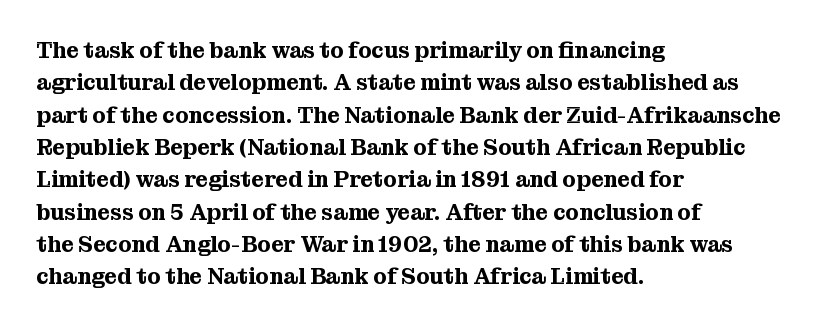
Q: Is the text italic (slanted)? A: No, it is upright.
Q: Is the text underlined? A: No.
Q: How is the paragraph aligned? A: Left-aligned.
Q: Is the spacing between letters normal or unusually wide? A: Normal.
Q: Is the spacing between lines tight, normal or loose? A: Normal.
